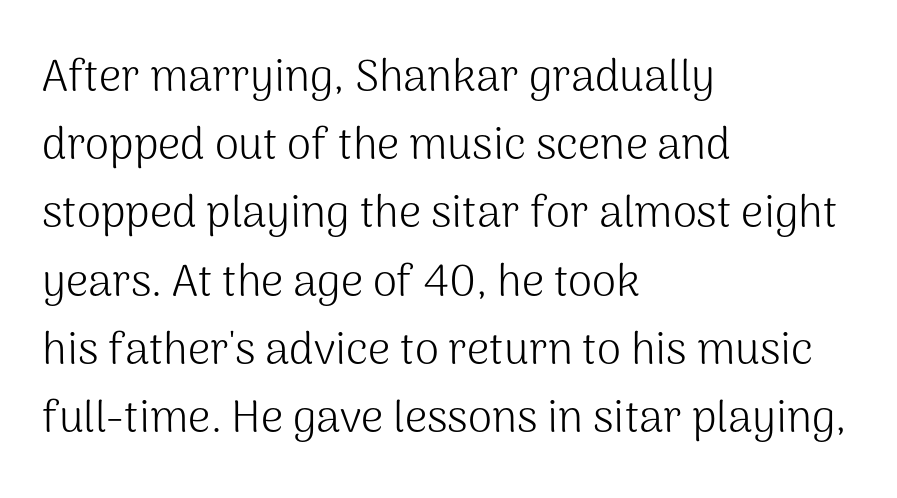
Q: Is the text bold? A: No.
Q: Is the text italic (slanted)? A: No, it is upright.
Q: Is the typeface a serif or a sans-serif typeface? A: Sans-serif.
Q: Is the text underlined? A: No.
Q: How is the paragraph aligned? A: Left-aligned.
Q: Is the spacing between letters normal or unusually wide? A: Normal.
Q: Is the spacing between lines tight, normal or loose? A: Normal.
Q: Width (condensed, normal, or wide)? A: Normal.
Q: Stroke contrast? A: Medium.
Q: x-height? A: Medium.
Q: Monospaced? A: No.
